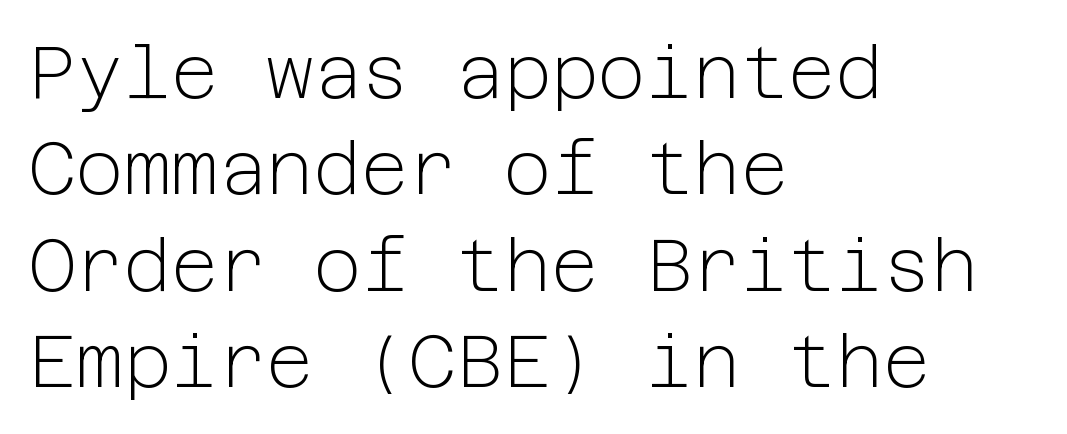
The image shows 73 px light sans-serif type, upright; set left-aligned, normal line spacing (1.32x), normal letter spacing, not underlined; low stroke contrast and a medium x-height.
